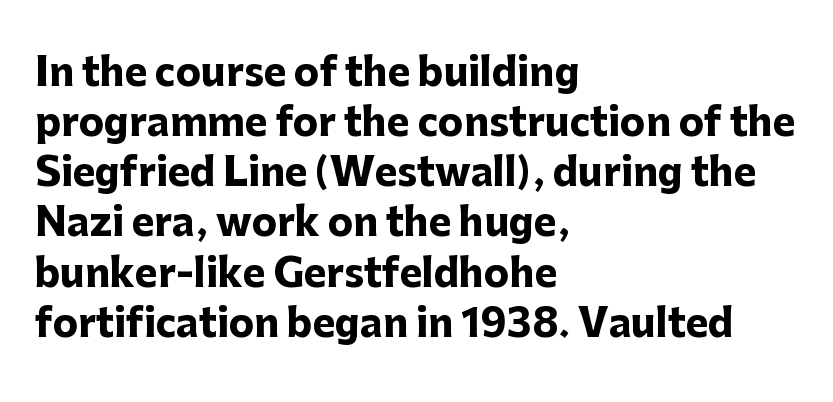
Typeset ragged right — the left edge is the straight one. Does the leading feel generous? No, just average. Strokes here are thick enough to call this a true bold. The passage shown is typed in a proportional face where columns would drift.
